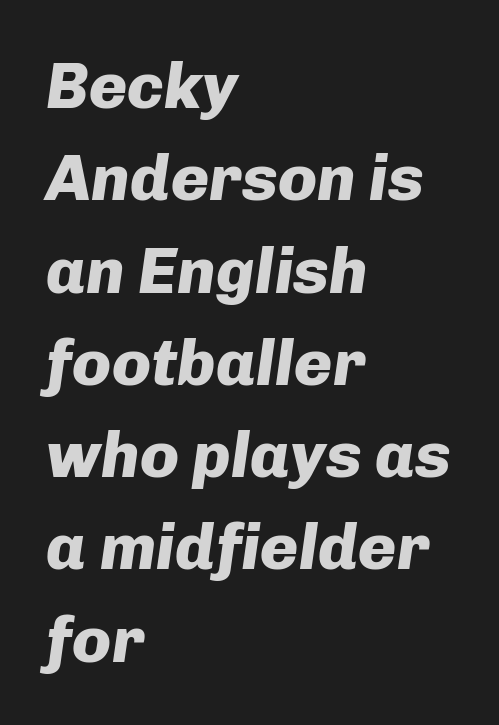
The image shows 65 px heavy type, italic (leaning right); set left-aligned, normal line spacing (1.42x), normal letter spacing, not underlined; low stroke contrast and a medium x-height.
